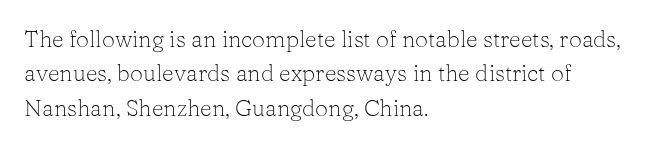
The image shows 23 px text type, upright; set left-aligned, normal line spacing (1.49x), normal letter spacing, not underlined.
